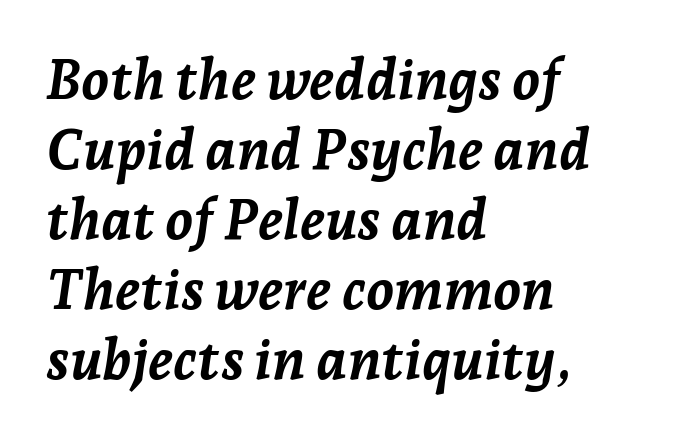
The image shows 56 px semibold type, italic (leaning right); set left-aligned, normal line spacing (1.25x), normal letter spacing, not underlined; low stroke contrast and a medium x-height.
